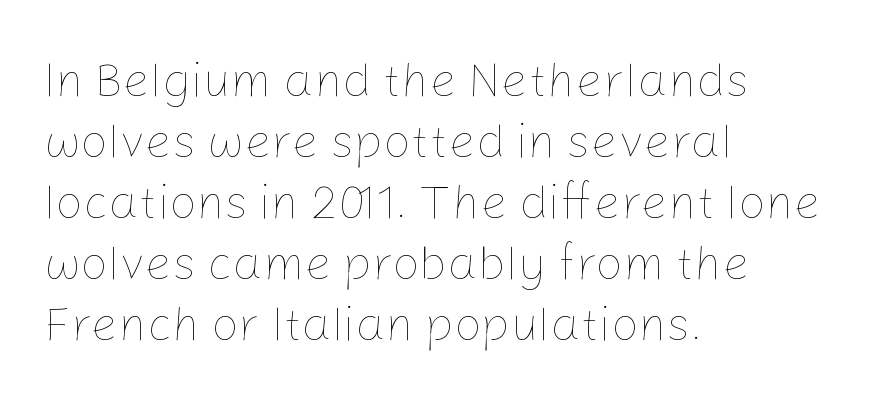
The image shows 48 px thin type, upright; set left-aligned, normal line spacing (1.27x), normal letter spacing, not underlined; low stroke contrast and a medium x-height.
